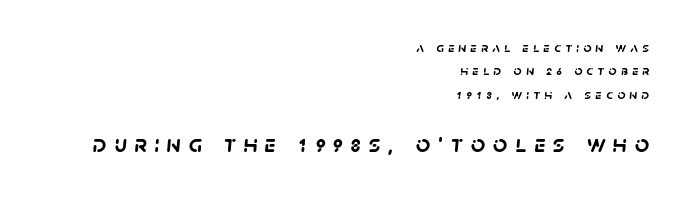
The image shows 25 px bold type; set right-aligned, normal line spacing (1.67x), unusually wide letter spacing (+0.3 em), not underlined; the second (bottom) block is 1.79x larger.
